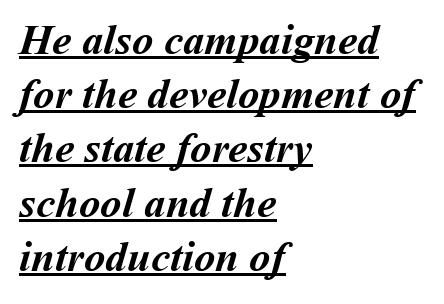
The passage shown is underscored from start to finish. The ragged edge is on the right, which tells us the setting is flush left. The face used here is rendered with its standard letterfit. Chunky letters — that's bold for sure. Does the leading feel generous? No, just average.
